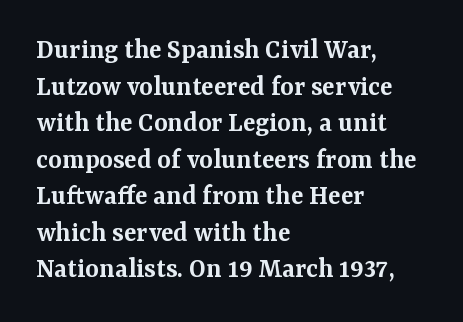
Q: Is the text bold? A: Semi-bold.
Q: Is the text italic (slanted)? A: No, it is upright.
Q: Is the typeface a serif or a sans-serif typeface? A: Serif.
Q: Is the text underlined? A: No.
Q: How is the paragraph aligned? A: Left-aligned.
Q: Is the spacing between letters normal or unusually wide? A: Normal.
Q: Is the spacing between lines tight, normal or loose? A: Normal.
Q: Width (condensed, normal, or wide)? A: Normal.
Q: Stroke contrast? A: Medium.
Q: x-height? A: Medium.
Q: Monospaced? A: No.
